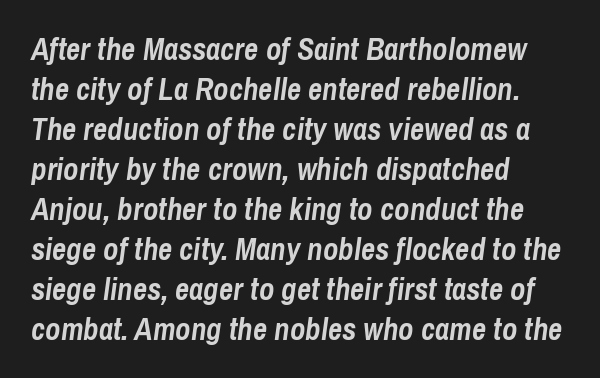
The letters advance in unequal steps, a hallmark of proportional type. Slanted lettering throughout. The tracking reads as untouched default to a designer's eye. The compositor pushed each line to the left boundary.
